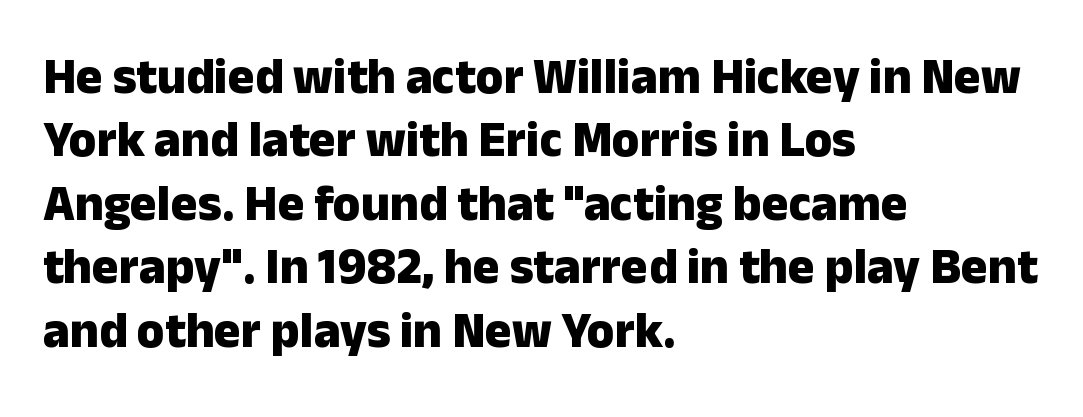
The image shows 50 px heavy sans-serif type, upright; set left-aligned, normal line spacing (1.27x), normal letter spacing, not underlined; low stroke contrast and a medium x-height.
